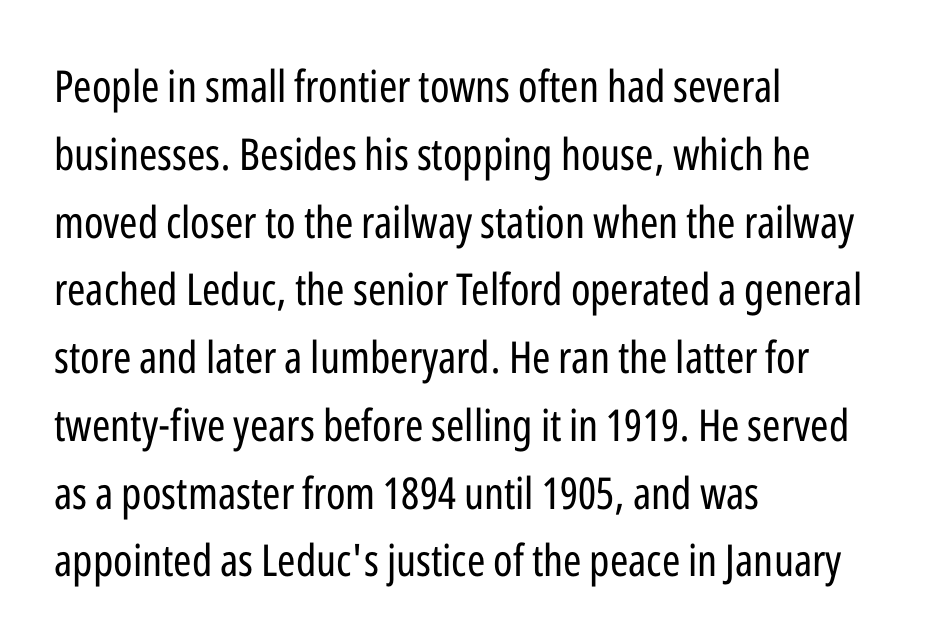
{"serif": "no", "italic": "no", "bold": "no", "weight": "regular", "width": "condensed", "stroke_contrast": "low", "x_height": "medium", "monospaced": "no", "underline": "no", "align": "left", "line_spacing": "normal", "line_spacing_ratio": 1.54, "letter_spacing": "normal", "letter_spacing_em": 0.0, "glyph_px": 44}
